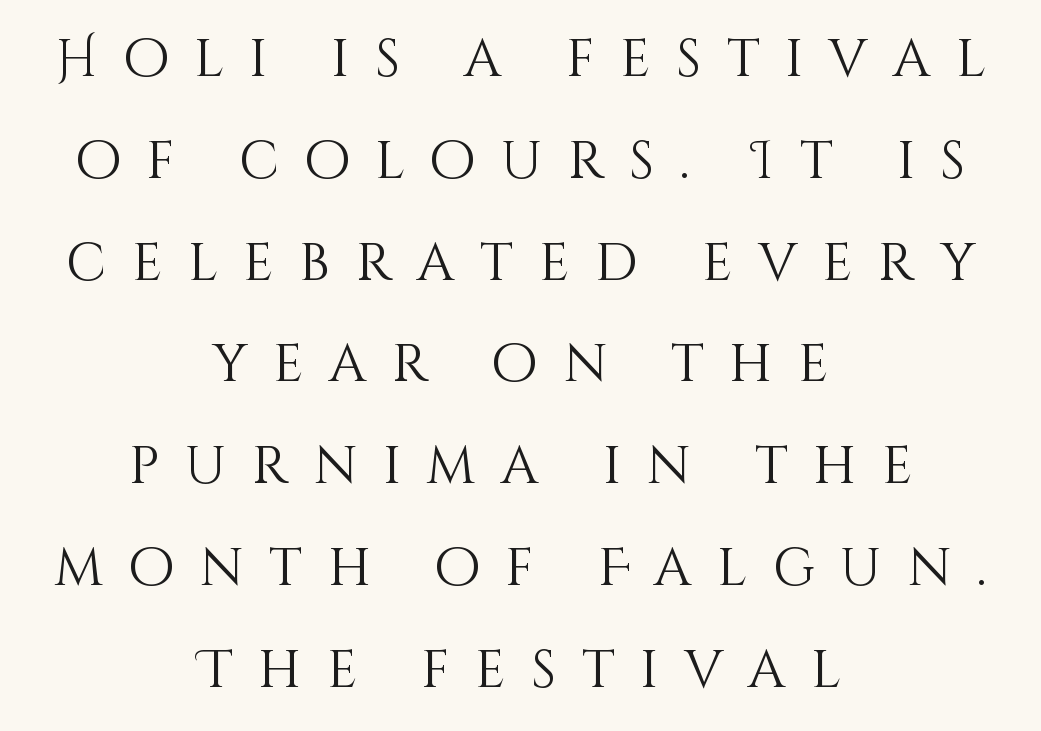
Q: Is the text bold? A: No.
Q: Is the text italic (slanted)? A: No, it is upright.
Q: Is the text underlined? A: No.
Q: How is the paragraph aligned? A: Centered.
Q: Is the spacing between letters normal or unusually wide? A: Unusually wide.
Q: Is the spacing between lines tight, normal or loose? A: Loose.
Q: Width (condensed, normal, or wide)? A: Normal.
Q: Stroke contrast? A: Medium.
Q: x-height? A: Large.
Q: Monospaced? A: No.
